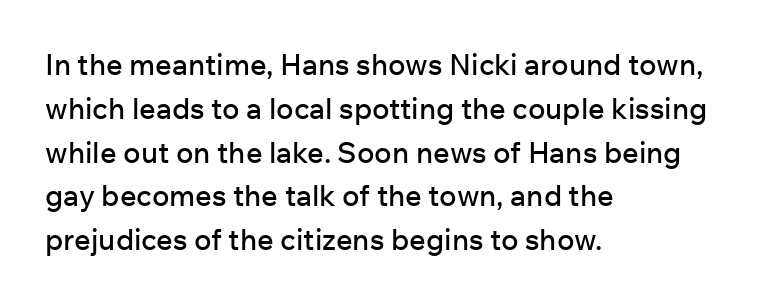
Q: Is the text italic (slanted)? A: No, it is upright.
Q: Is the typeface a serif or a sans-serif typeface? A: Sans-serif.
Q: Is the text underlined? A: No.
Q: How is the paragraph aligned? A: Left-aligned.
Q: Is the spacing between letters normal or unusually wide? A: Normal.
Q: Is the spacing between lines tight, normal or loose? A: Normal.
Q: Width (condensed, normal, or wide)? A: Normal.
Q: Stroke contrast? A: Low.
Q: x-height? A: Medium.
Q: Monospaced? A: No.
